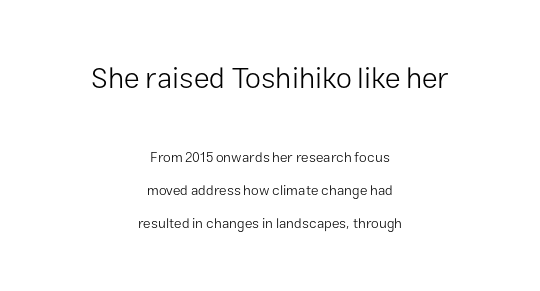
Each word holds together tightly as a unit, with standard inter-letter gaps. Tall strokes in this sample are plumb rather than angled. Bold? No — there's no thickening of the strokes. Varying glyph widths throughout — classic text-font behaviour.
